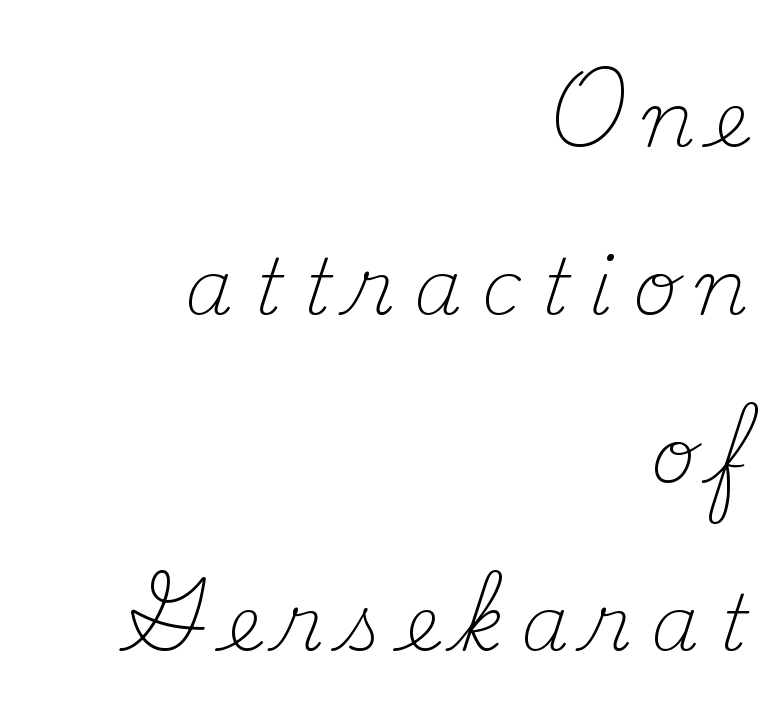
{"serif": "yes", "bold": "no", "weight": "light", "width": "normal", "stroke_contrast": "medium", "x_height": "small", "monospaced": "no", "underline": "no", "align": "right", "line_spacing": "loose", "line_spacing_ratio": 2.18, "letter_spacing": "wide", "letter_spacing_em": 0.25, "glyph_px": 77}
